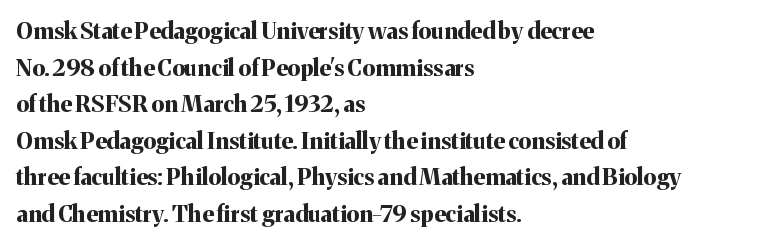
{"italic": "no", "bold": "yes", "underline": "no", "align": "left", "line_spacing": "normal", "line_spacing_ratio": 1.59, "letter_spacing": "normal", "letter_spacing_em": 0.0, "glyph_px": 23}
